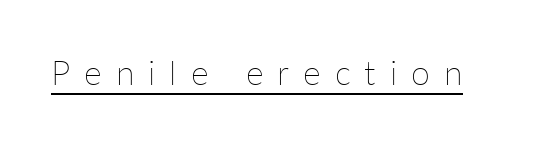
{"italic": "no", "bold": "no", "weight": "thin", "width": "normal", "stroke_contrast": "low", "x_height": "medium", "monospaced": "no", "underline": "yes", "letter_spacing": "wide", "letter_spacing_em": 0.41, "glyph_px": 34}
